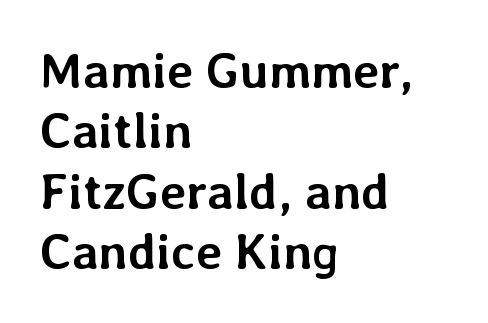
{"italic": "no", "bold": "yes", "weight": "semibold", "width": "normal", "stroke_contrast": "low", "x_height": "medium", "monospaced": "no", "underline": "no", "align": "left", "line_spacing_ratio": 1.21, "letter_spacing": "normal", "letter_spacing_em": 0.0, "glyph_px": 50}
